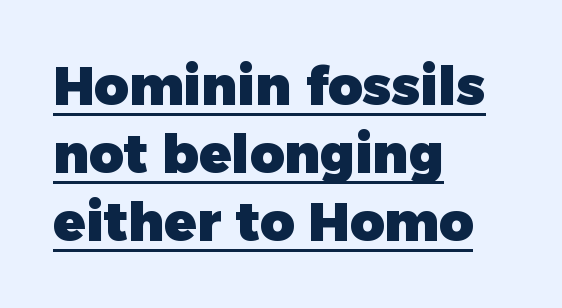
The image shows 53 px heavy sans-serif type, upright; set left-aligned, normal line spacing (1.28x), normal letter spacing, underlined; low stroke contrast and a medium x-height.
